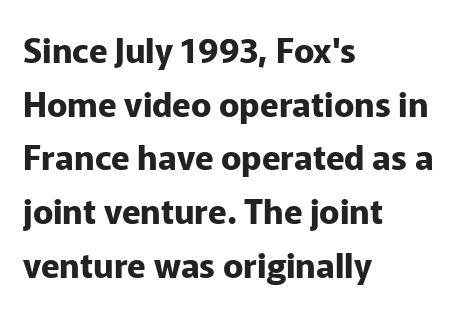
Pretty heavy lettering here — definitely bold. Is this a fixed-width face? No — the glyphs have proportional, varying widths. Does the leading feel generous? No, just average. The ragged edge is on the right, which tells us the setting is flush left. Observe the ordinary spacing: letters are neighbours, not strangers.
